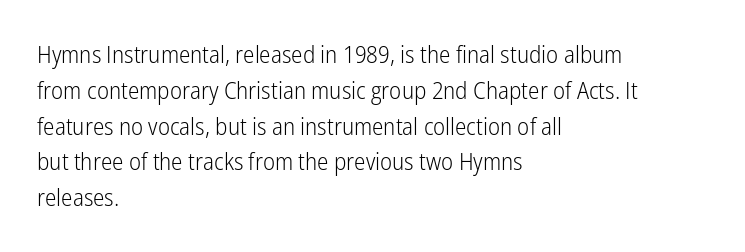
Q: Is the text bold? A: No.
Q: Is the text italic (slanted)? A: No, it is upright.
Q: Is the text underlined? A: No.
Q: How is the paragraph aligned? A: Left-aligned.
Q: Is the spacing between letters normal or unusually wide? A: Normal.
Q: Is the spacing between lines tight, normal or loose? A: Normal.
